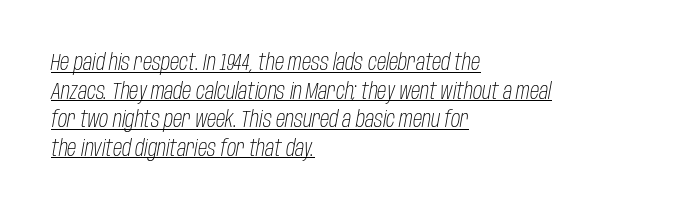
Q: Is the text bold? A: No.
Q: Is the text italic (slanted)? A: Yes, it leans right by about 10 degrees.
Q: Is the text underlined? A: Yes.
Q: How is the paragraph aligned? A: Left-aligned.
Q: Is the spacing between letters normal or unusually wide? A: Normal.
